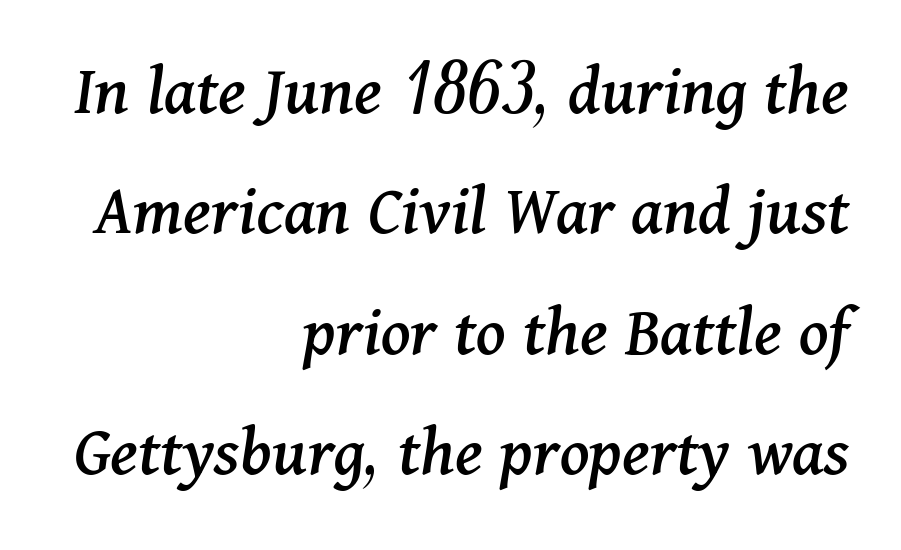
Q: Is the text italic (slanted)? A: Yes, it leans right by about 11 degrees.
Q: Is the typeface a serif or a sans-serif typeface? A: Serif.
Q: Is the text underlined? A: No.
Q: How is the paragraph aligned? A: Right-aligned.
Q: Is the spacing between letters normal or unusually wide? A: Normal.
Q: Is the spacing between lines tight, normal or loose? A: Normal.
Q: Width (condensed, normal, or wide)? A: Normal.
Q: Stroke contrast? A: Medium.
Q: x-height? A: Medium.
Q: Monospaced? A: No.
